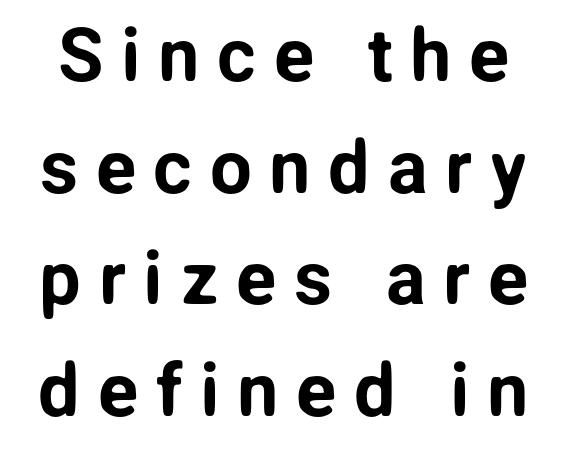
Looks like regular typesetting: each glyph gets only the width it needs. Does the lettering tilt? It doesn't — this is upright. Short note: letters widely spaced. A clean baseline with only descenders dipping below it.
